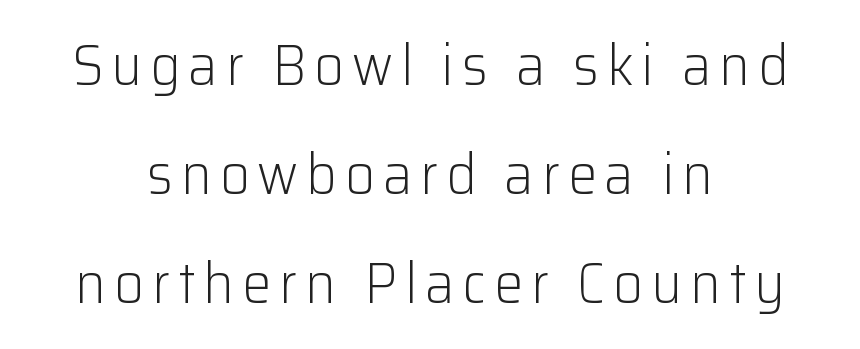
Q: Is the text bold? A: No.
Q: Is the text italic (slanted)? A: No, it is upright.
Q: Is the typeface a serif or a sans-serif typeface? A: Sans-serif.
Q: Is the text underlined? A: No.
Q: How is the paragraph aligned? A: Centered.
Q: Width (condensed, normal, or wide)? A: Normal.
Q: Stroke contrast? A: Low.
Q: x-height? A: Medium.
Q: Monospaced? A: No.
